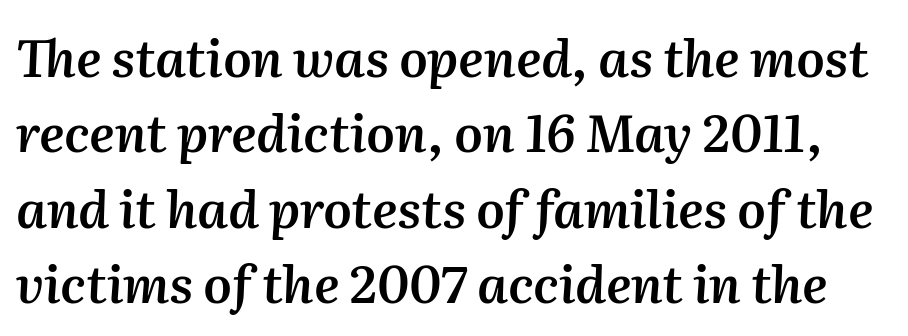
Default kerning and tracking; the words read as compact shapes. Tall strokes in this sample are angled rather than plumb. In terms of leading, this rendering sits right in the middle. Notice the strokes are somewhat thickened but not fully heavy: this is a semibold. The passage shown is typed in a proportional face where columns would drift.
